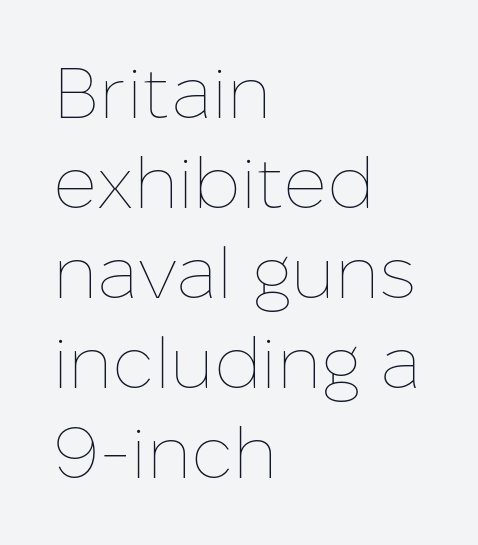
{"italic": "no", "bold": "no", "weight": "thin", "width": "normal", "stroke_contrast": "low", "x_height": "medium", "monospaced": "no", "underline": "no", "align": "left", "line_spacing": "normal", "line_spacing_ratio": 1.25, "letter_spacing": "normal", "letter_spacing_em": 0.0, "glyph_px": 72}
